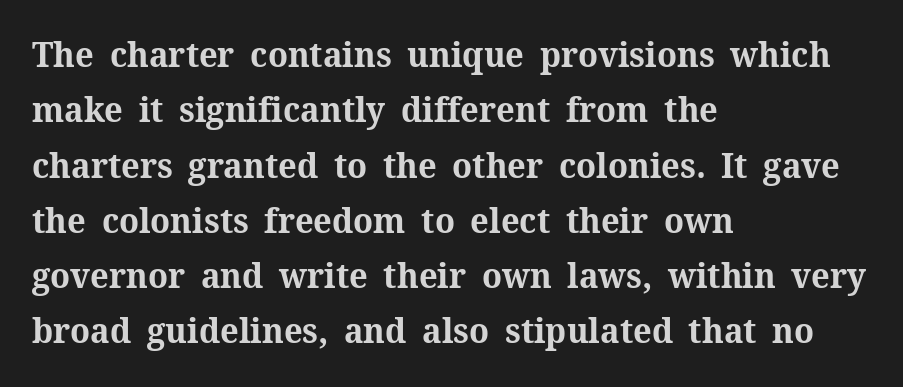
{"serif": "yes", "italic": "no", "bold": "yes", "weight": "bold", "width": "normal", "stroke_contrast": "medium", "x_height": "medium", "monospaced": "no", "underline": "no", "align": "left", "line_spacing": "normal", "line_spacing_ratio": 1.58, "letter_spacing": "normal", "letter_spacing_em": 0.0, "glyph_px": 35}
